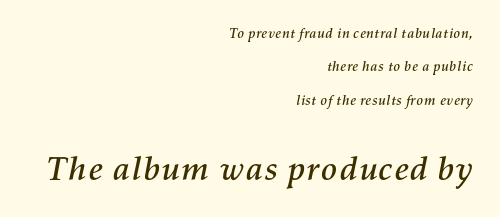
The image shows 34 px text type, italic (leaning right); set right-aligned, loose line spacing (2.39x), normal letter spacing, not underlined; the second (bottom) block is 2.43x larger; medium stroke contrast and a medium x-height.
